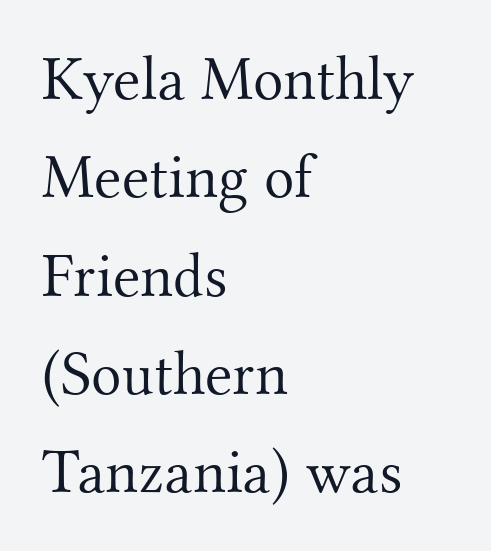
The image shows 63 px light serif type, upright; set left-aligned, normal line spacing (1.56x), normal letter spacing, not underlined; medium stroke contrast and a small x-height.
